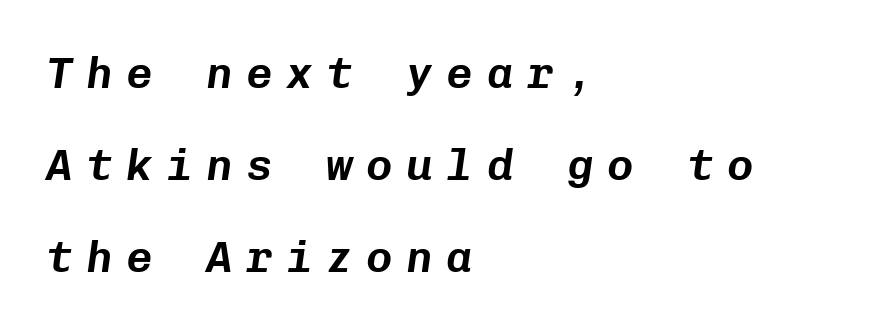
The image shows 44 px text type, italic (leaning right), monospaced; set left-aligned, loose line spacing (2.09x), unusually wide letter spacing (+0.31 em), not underlined; low stroke contrast and a medium x-height.
